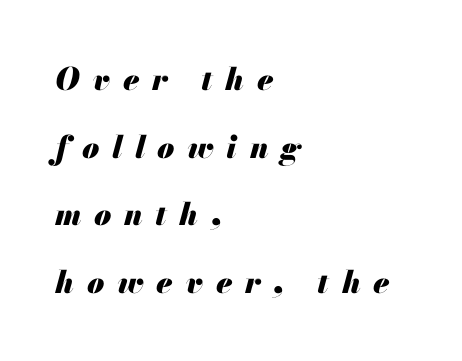
Q: Is the text bold? A: Yes.
Q: Is the text italic (slanted)? A: Yes, it leans right by about 13 degrees.
Q: Is the text underlined? A: No.
Q: How is the paragraph aligned? A: Left-aligned.
Q: Is the spacing between letters normal or unusually wide? A: Unusually wide.
Q: Is the spacing between lines tight, normal or loose? A: Loose.
Q: Width (condensed, normal, or wide)? A: Normal.
Q: Stroke contrast? A: Medium.
Q: x-height? A: Small.
Q: Monospaced? A: No.
